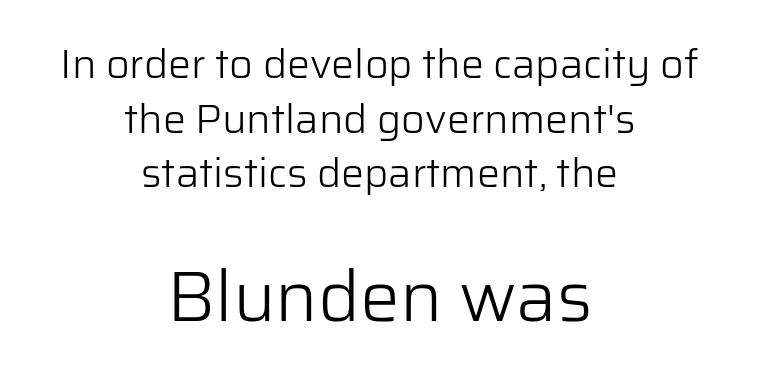
{"serif": "no", "italic": "no", "bold": "no", "weight": "light", "width": "normal", "stroke_contrast": "low", "x_height": "medium", "monospaced": "no", "underline": "no", "align": "center", "line_spacing": "normal", "line_spacing_ratio": 1.33, "letter_spacing": "normal", "letter_spacing_em": 0.0, "larger_block": "second", "size_ratio": 1.73, "glyph_px": 71}
